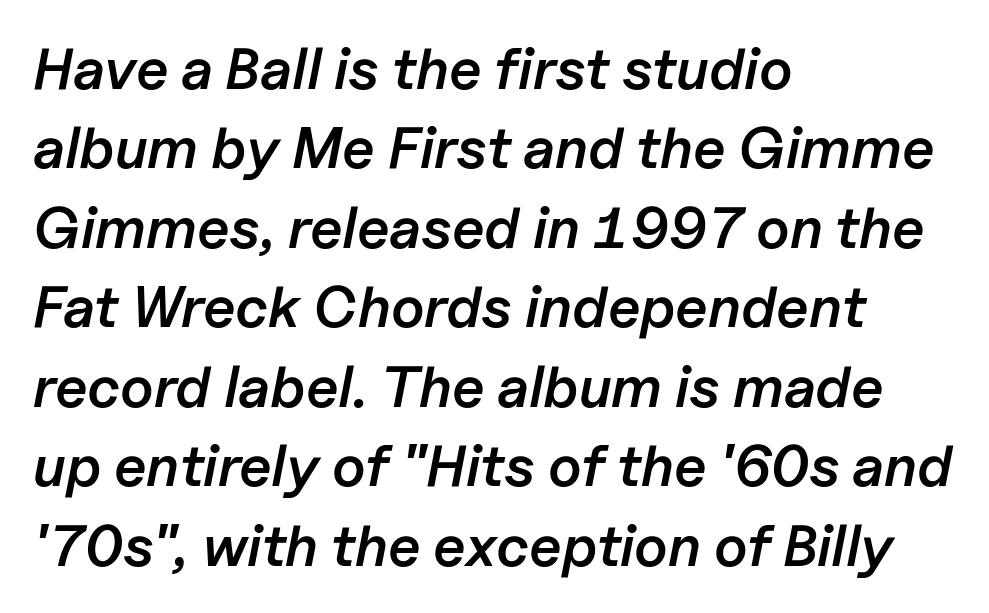
All the whitespace from short lines collects on the right. This sample uses plain, unmodified letter spacing. The text carries the slant typical of an italic or oblique font. Think of a printed novel: that variable character pitch is what you see here. Is the type bold? Partly — it's a semibold, heavier than regular but not fully bold.
